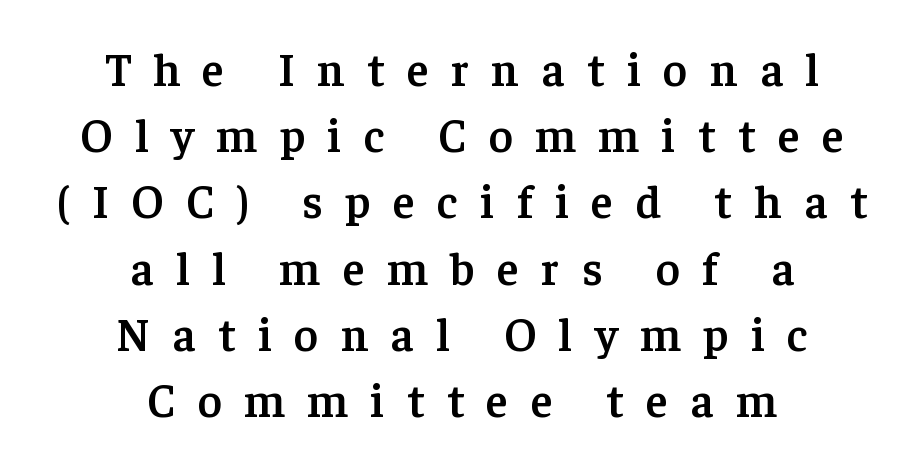
{"serif": "yes", "italic": "no", "bold": "semi", "weight": "semibold", "width": "normal", "stroke_contrast": "low", "x_height": "medium", "monospaced": "no", "underline": "no", "align": "center", "line_spacing": "normal", "line_spacing_ratio": 1.44, "letter_spacing": "wide", "letter_spacing_em": 0.49, "glyph_px": 46}
